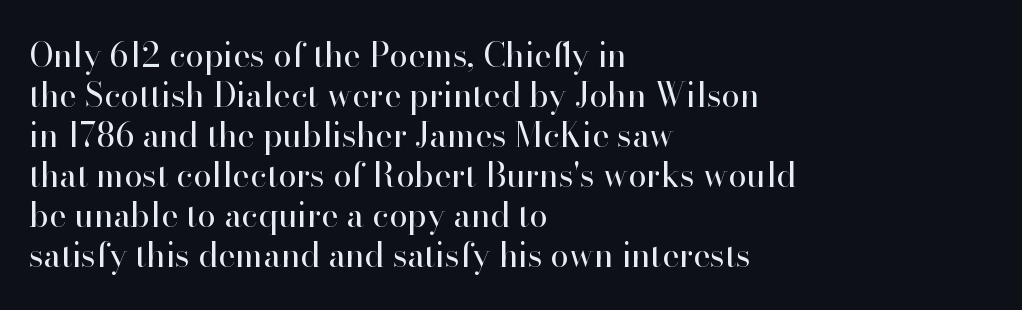
Q: Is the text bold? A: No.
Q: Is the text italic (slanted)? A: No, it is upright.
Q: Is the typeface a serif or a sans-serif typeface? A: Serif.
Q: Is the text underlined? A: No.
Q: How is the paragraph aligned? A: Left-aligned.
Q: Is the spacing between letters normal or unusually wide? A: Normal.
Q: Width (condensed, normal, or wide)? A: Normal.
Q: Stroke contrast? A: High.
Q: x-height? A: Small.
Q: Monospaced? A: No.
